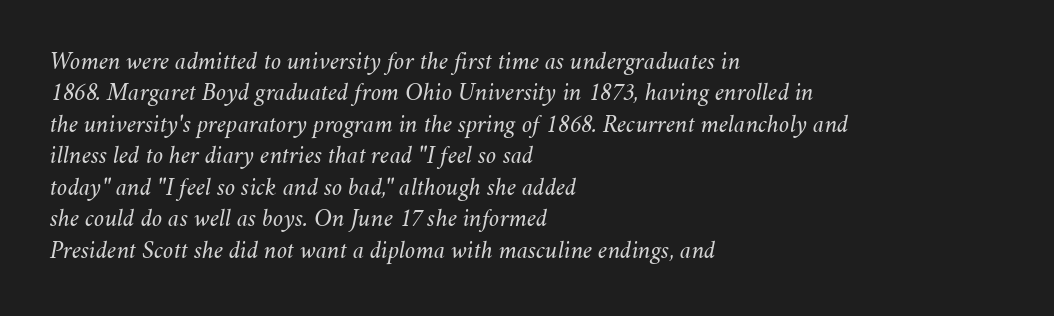
Q: Is the text bold? A: No.
Q: Is the text italic (slanted)? A: Yes, it leans right by about 11 degrees.
Q: Is the text underlined? A: No.
Q: How is the paragraph aligned? A: Left-aligned.
Q: Is the spacing between letters normal or unusually wide? A: Normal.
